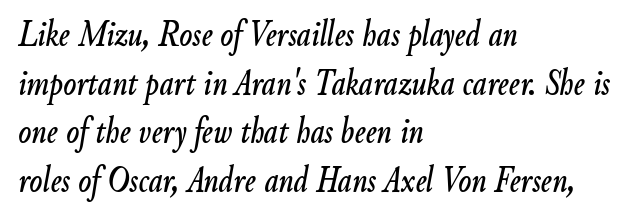
The image shows 38 px condensed type, italic (leaning right); set left-aligned, normal line spacing (1.28x), normal letter spacing, not underlined; low stroke contrast and a small x-height.
